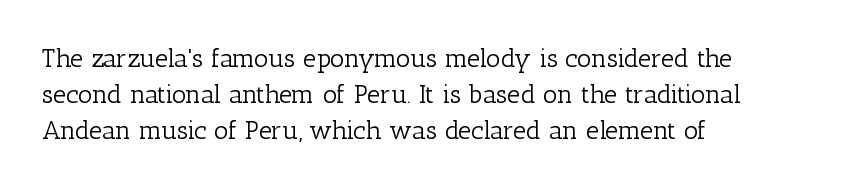
{"italic": "no", "bold": "no", "underline": "no", "align": "left", "line_spacing": "normal", "line_spacing_ratio": 1.38, "letter_spacing": "normal", "letter_spacing_em": 0.0, "glyph_px": 26}
